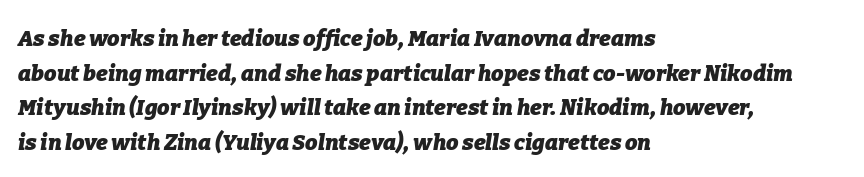
{"italic": "yes", "lean": "right", "slant_degrees": 9, "bold": "yes", "underline": "no", "align": "left", "line_spacing": "normal", "line_spacing_ratio": 1.57, "letter_spacing": "normal", "letter_spacing_em": 0.0, "glyph_px": 22}
